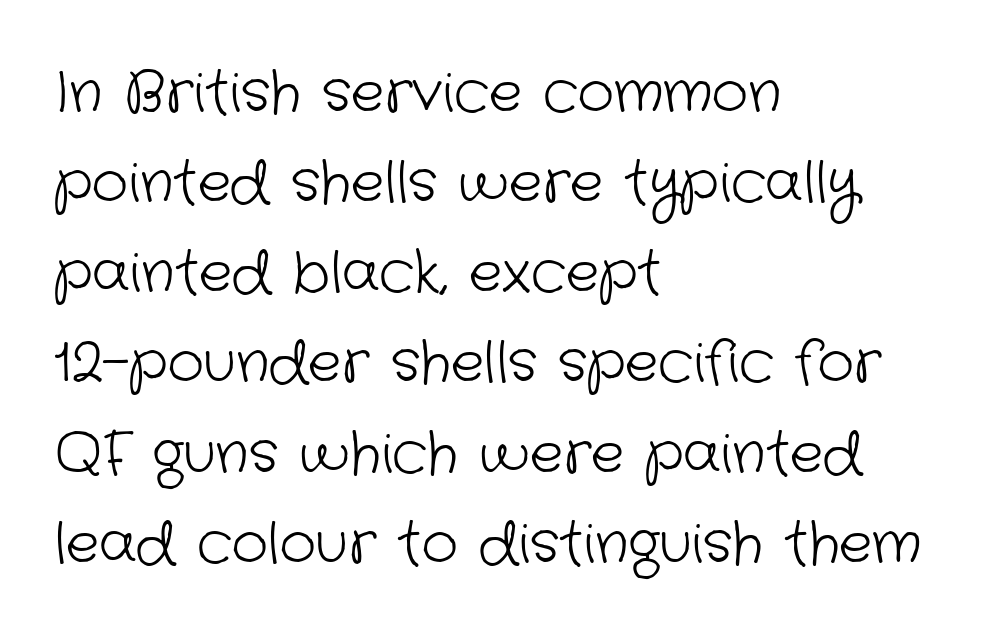
The image shows 56 px light sans-serif type; set left-aligned, normal line spacing (1.61x), normal letter spacing, not underlined; low stroke contrast and a medium x-height.
